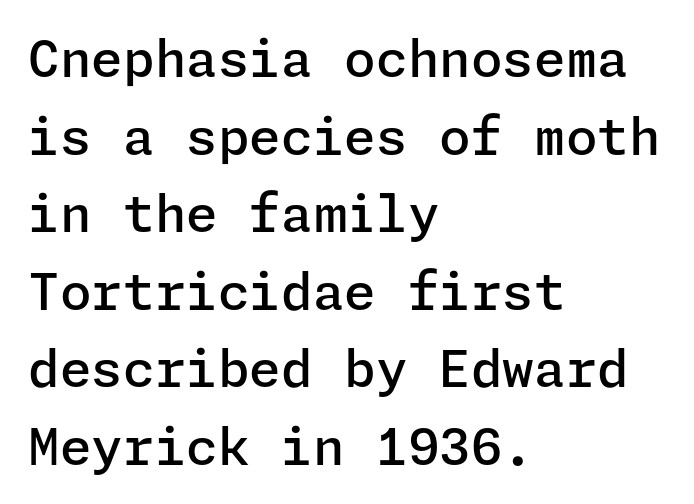
{"serif": "no", "italic": "no", "bold": "semi", "weight": "semibold", "width": "normal", "stroke_contrast": "low", "x_height": "medium", "underline": "no", "align": "left", "line_spacing": "normal", "line_spacing_ratio": 1.52, "letter_spacing": "normal", "letter_spacing_em": 0.0, "glyph_px": 51}
